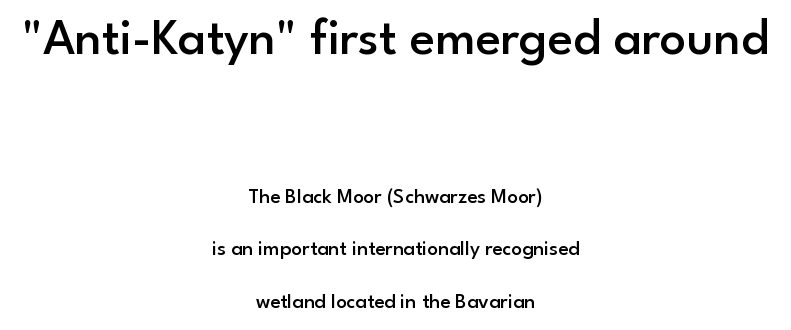
{"serif": "no", "italic": "no", "bold": "semi", "weight": "semibold", "width": "normal", "stroke_contrast": "low", "x_height": "small", "monospaced": "no", "underline": "no", "align": "center", "line_spacing": "loose", "line_spacing_ratio": 2.49, "letter_spacing": "normal", "letter_spacing_em": 0.0, "larger_block": "first", "size_ratio": 2.48, "glyph_px": 52}
